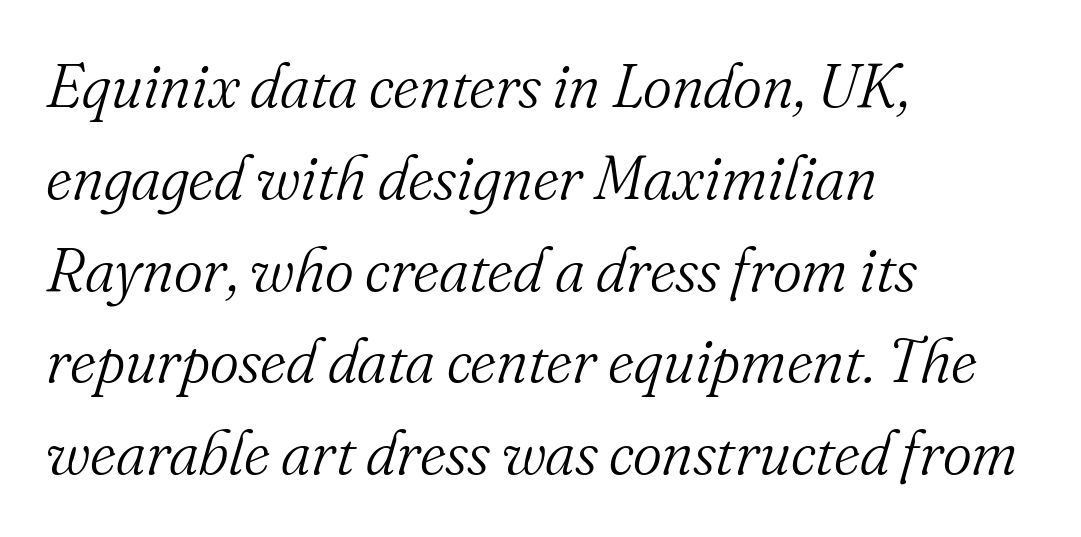
The letterforms sit shoulder to shoulder at normal distance. This sample is left-justified, so line endings fall wherever the words run out. The letters are slanted; this is an italic face. Quick note: underline off. Leading matches the norm, producing a regular column. Old-style or modern, the face here clearly has serifs.
